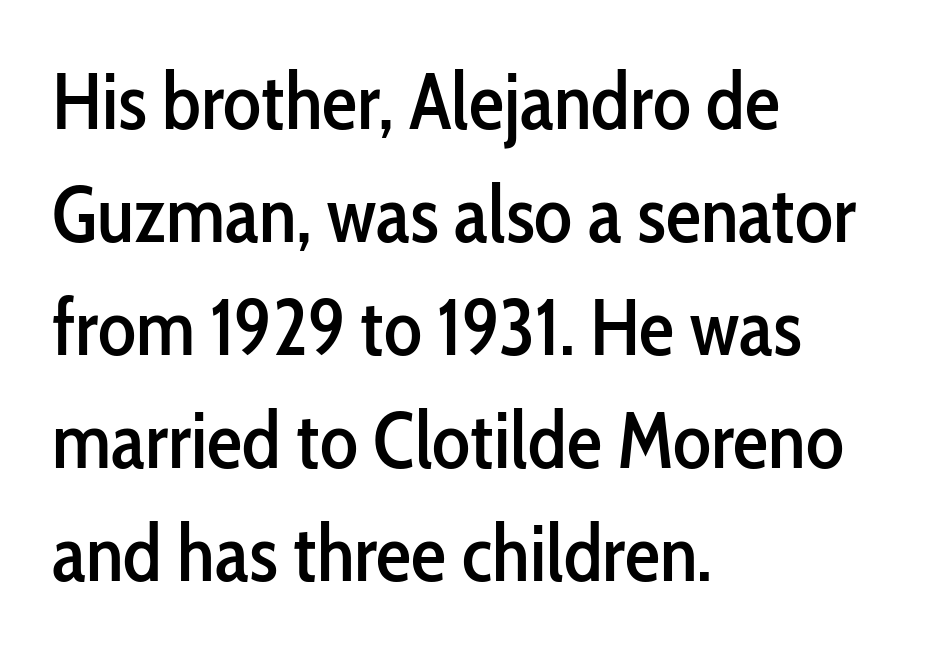
The image shows 79 px condensed sans-serif type, upright; set left-aligned, normal line spacing (1.43x), normal letter spacing, not underlined; low stroke contrast and a medium x-height.
